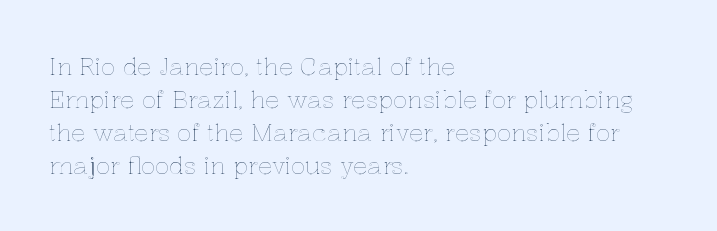
The image shows 24 px text type, upright; set left-aligned, normal line spacing (1.37x), normal letter spacing, not underlined.
